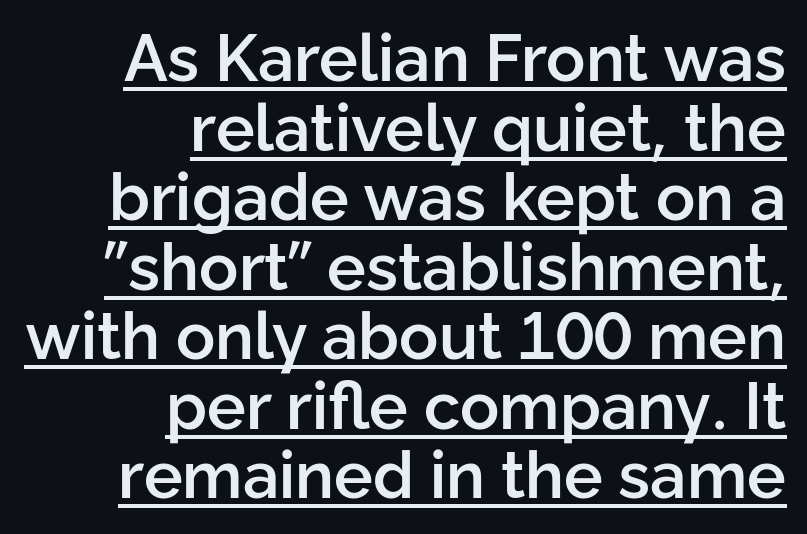
The image shows 65 px semibold sans-serif type, upright; set right-aligned, tight line spacing (1.07x), normal letter spacing, underlined; low stroke contrast and a medium x-height.
